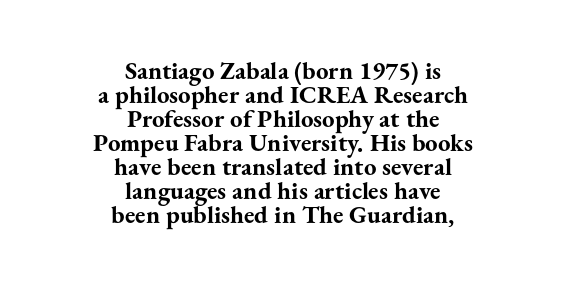
Q: Is the text bold? A: Yes.
Q: Is the text italic (slanted)? A: No, it is upright.
Q: Is the text underlined? A: No.
Q: How is the paragraph aligned? A: Centered.
Q: Is the spacing between letters normal or unusually wide? A: Normal.
Q: Is the spacing between lines tight, normal or loose? A: Tight.
